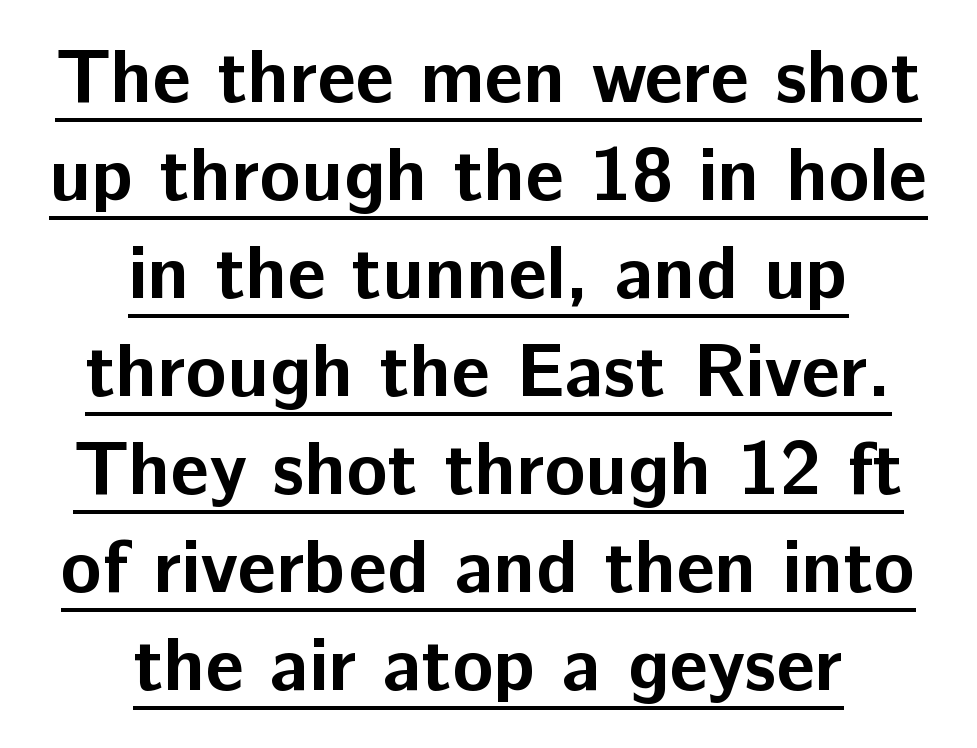
The image shows 76 px bold sans-serif type, upright; set centered, normal line spacing (1.29x), normal letter spacing, underlined; low stroke contrast and a medium x-height.
